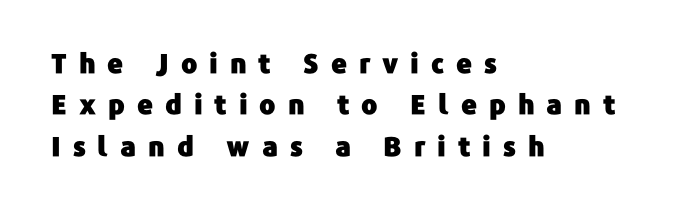
{"italic": "no", "underline": "no", "align": "left", "line_spacing": "normal", "line_spacing_ratio": 1.53, "letter_spacing": "wide", "letter_spacing_em": 0.44, "glyph_px": 27}
